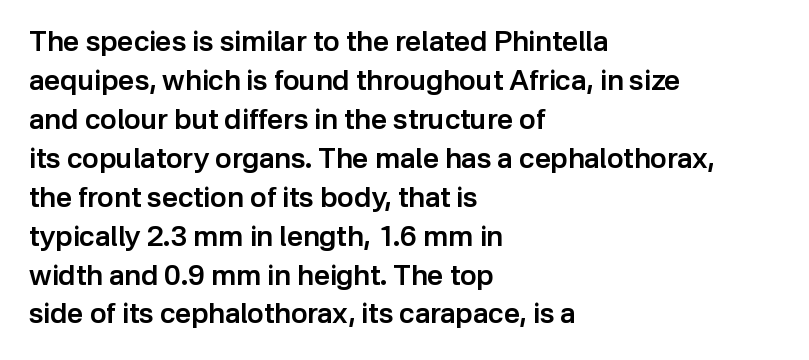
Q: Is the text bold? A: Semi-bold.
Q: Is the text italic (slanted)? A: No, it is upright.
Q: Is the typeface a serif or a sans-serif typeface? A: Sans-serif.
Q: Is the text underlined? A: No.
Q: How is the paragraph aligned? A: Left-aligned.
Q: Is the spacing between letters normal or unusually wide? A: Normal.
Q: Is the spacing between lines tight, normal or loose? A: Normal.
Q: Width (condensed, normal, or wide)? A: Normal.
Q: Stroke contrast? A: Low.
Q: x-height? A: Medium.
Q: Monospaced? A: No.
